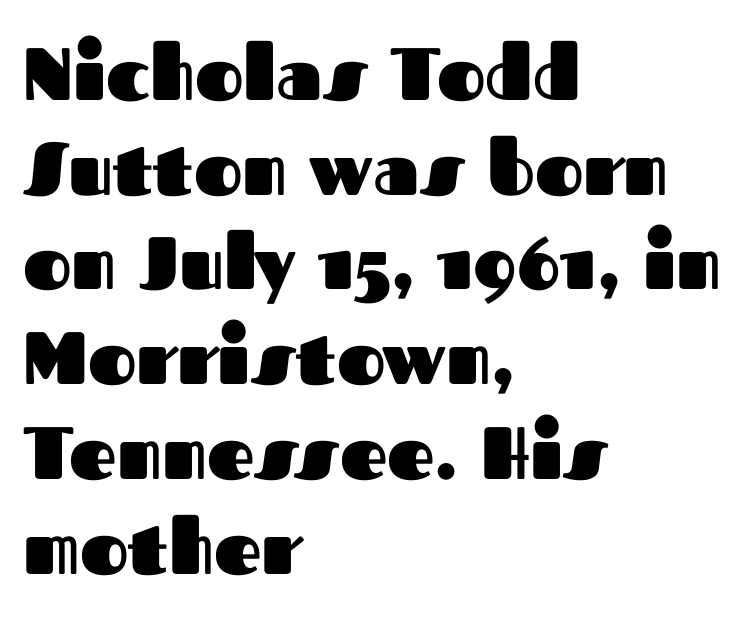
Q: Is the text bold? A: Yes.
Q: Is the text italic (slanted)? A: No, it is upright.
Q: Is the typeface a serif or a sans-serif typeface? A: Sans-serif.
Q: Is the text underlined? A: No.
Q: How is the paragraph aligned? A: Left-aligned.
Q: Is the spacing between letters normal or unusually wide? A: Normal.
Q: Is the spacing between lines tight, normal or loose? A: Normal.
Q: Width (condensed, normal, or wide)? A: Normal.
Q: Stroke contrast? A: Medium.
Q: x-height? A: Medium.
Q: Monospaced? A: No.
